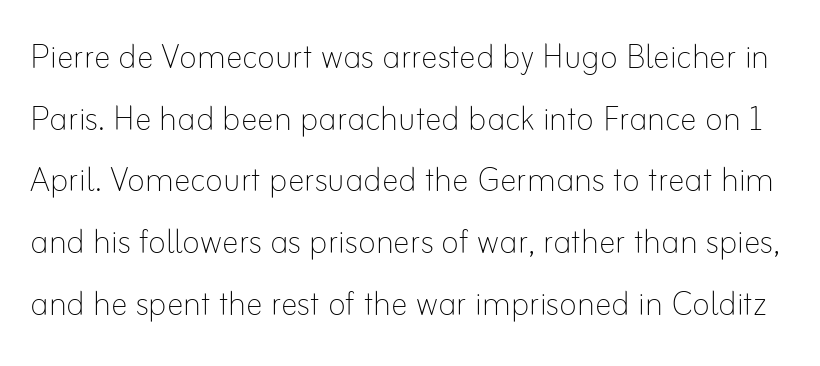
The image shows 42 px thin type, upright; set normal line spacing (1.47x), normal letter spacing, not underlined; low stroke contrast and a small x-height.
